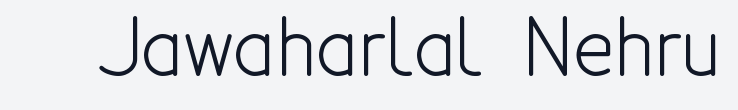
Classification — sans serif. Decoration check: the copy has no underline. How are the letters spaced? Ordinarily, with no added tracking. The lettering holds an erect, upright posture throughout. Heft: none added — not bold. Spacing verdict: proportional, widths tailored to each character.
